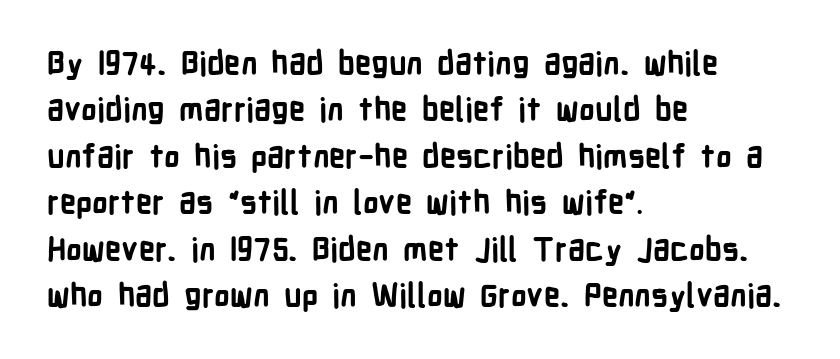
{"serif": "no", "italic": "no", "bold": "yes", "weight": "bold", "width": "condensed", "stroke_contrast": "low", "x_height": "medium", "monospaced": "no", "underline": "no", "align": "left", "line_spacing": "normal", "line_spacing_ratio": 1.45, "letter_spacing": "normal", "letter_spacing_em": 0.0, "glyph_px": 32}
